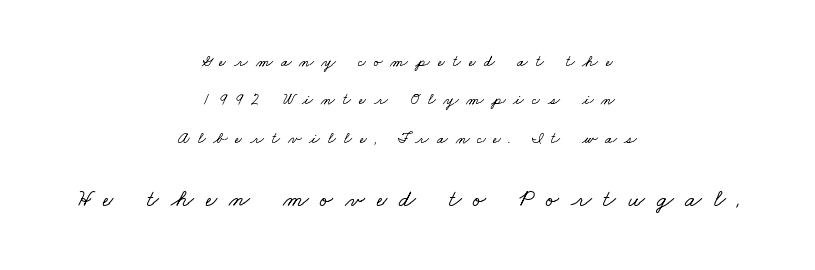
The image shows 24 px text type; set centered, loose line spacing (2.4x), unusually wide letter spacing (+0.49 em), not underlined; the second (bottom) block is 1.5x larger.
